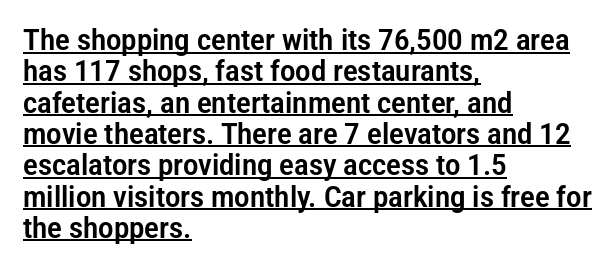
Q: Is the text italic (slanted)? A: No, it is upright.
Q: Is the typeface a serif or a sans-serif typeface? A: Sans-serif.
Q: Is the text underlined? A: Yes.
Q: How is the paragraph aligned? A: Left-aligned.
Q: Is the spacing between letters normal or unusually wide? A: Normal.
Q: Is the spacing between lines tight, normal or loose? A: Tight.
Q: Width (condensed, normal, or wide)? A: Condensed.
Q: Stroke contrast? A: Low.
Q: x-height? A: Medium.
Q: Monospaced? A: No.
